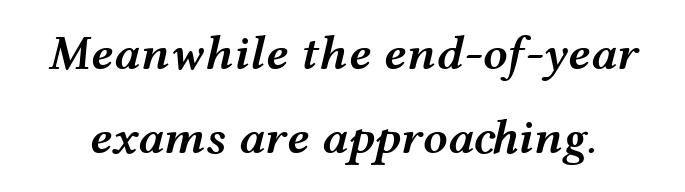
The image shows 49 px semibold, wide type, italic (leaning right); set line spacing 1.72x, normal letter spacing, not underlined; medium stroke contrast and a medium x-height.
